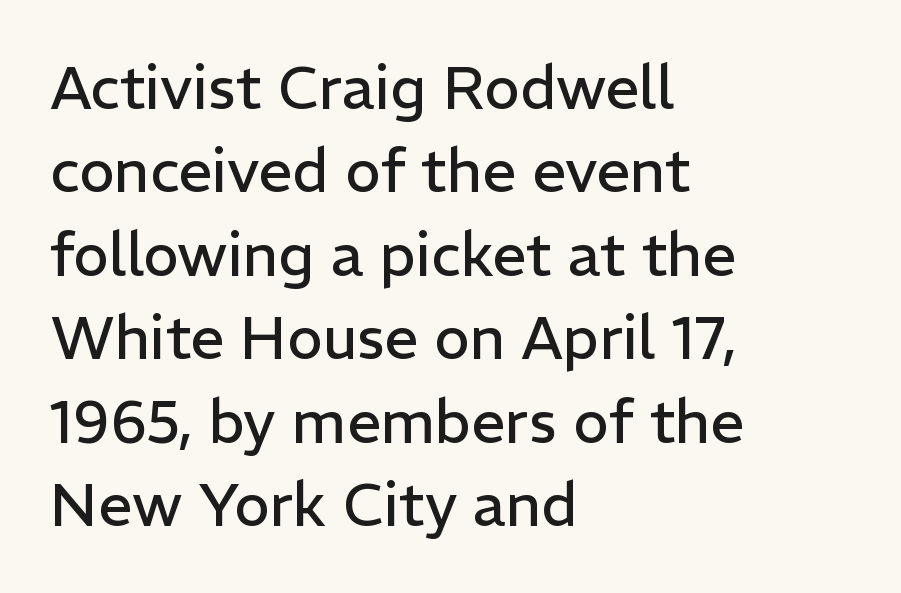
The image shows 60 px regular-weight sans-serif type, upright; set left-aligned, normal line spacing (1.39x), normal letter spacing, not underlined; low stroke contrast and a medium x-height.
